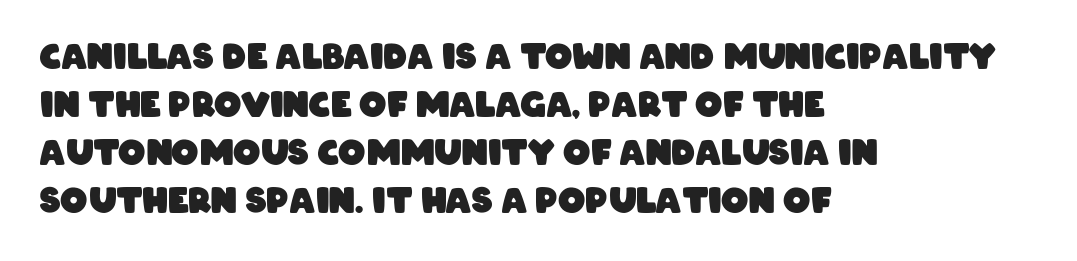
The image shows 34 px heavy, condensed sans-serif type; set left-aligned, normal line spacing (1.41x), normal letter spacing, not underlined; low stroke contrast and a large x-height.
